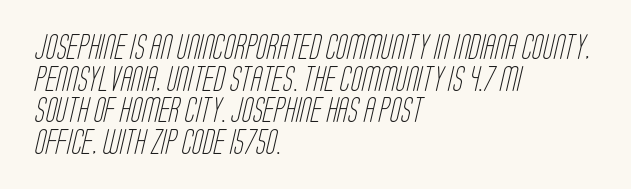
{"bold": "no", "underline": "no", "align": "left", "line_spacing": "normal", "line_spacing_ratio": 1.27, "letter_spacing": "normal", "letter_spacing_em": 0.0, "glyph_px": 25}
